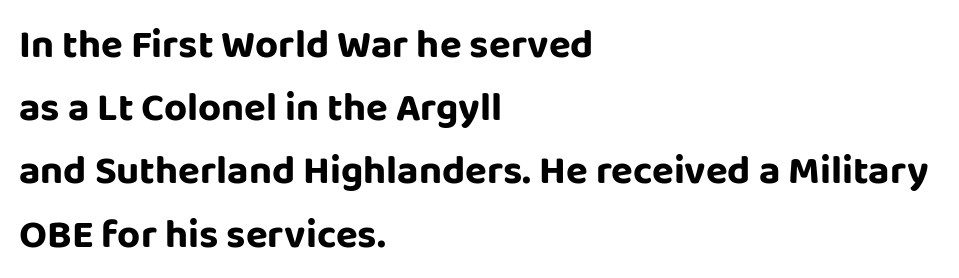
The image shows 40 px sans-serif type, upright; set left-aligned, normal line spacing (1.58x), normal letter spacing, not underlined; low stroke contrast and a large x-height.
